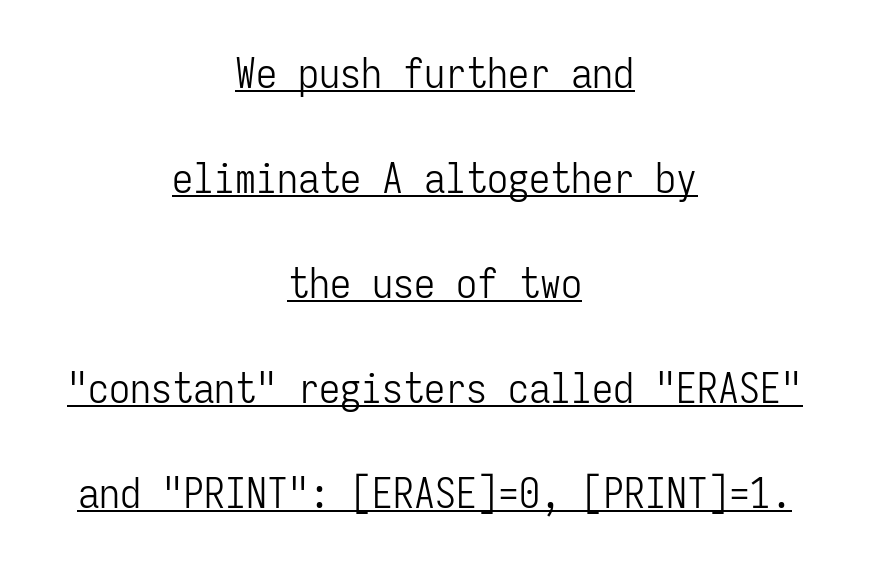
Regarding serifs, this sample does without them. Is this a fixed-width face? Yes — each glyph sits in an identical cell. Glyph-to-glyph distance matches everyday printed text. A quiet, ordinary-to-light weight characterises the typeface.
